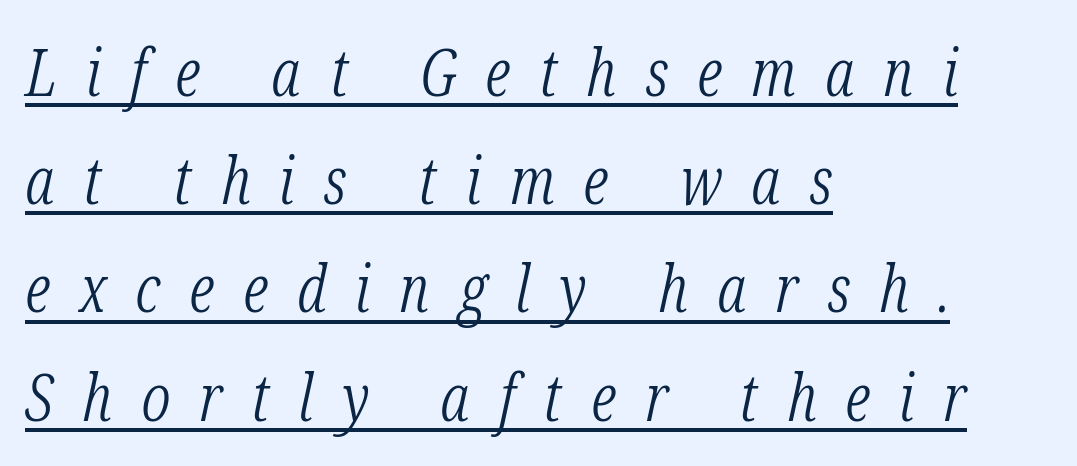
Typeset ragged right — the left edge is the straight one. This rendering widens character spacing well past its baseline value. Small tapered or slab feet sit at the stroke ends, so this counts as serif. The rendering uses natural spacing where letterforms have individual widths.
